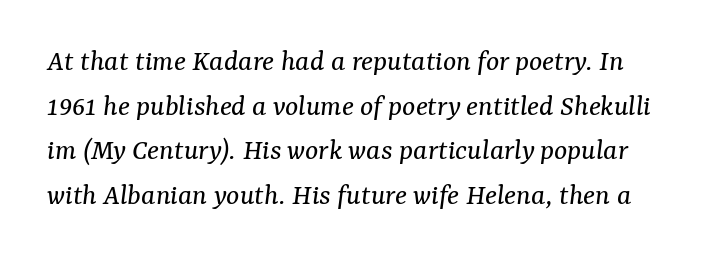
The characters display serif detailing at their extremities. Yep, that's italic — everything's leaning. Stems here are at most as thick as an everyday book face. The passage shown is not underscored anywhere. Is the letter spacing exaggerated? No — it looks like the ordinary default.
